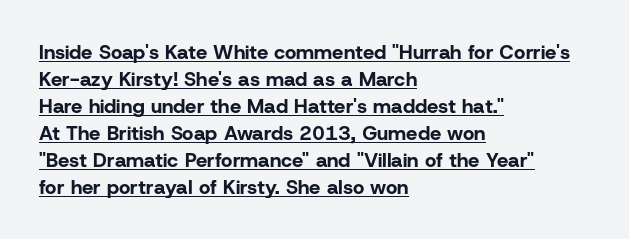
Q: Is the text bold? A: Yes.
Q: Is the text italic (slanted)? A: No, it is upright.
Q: Is the text underlined? A: Yes.
Q: How is the paragraph aligned? A: Left-aligned.
Q: Is the spacing between letters normal or unusually wide? A: Normal.
Q: Is the spacing between lines tight, normal or loose? A: Normal.
